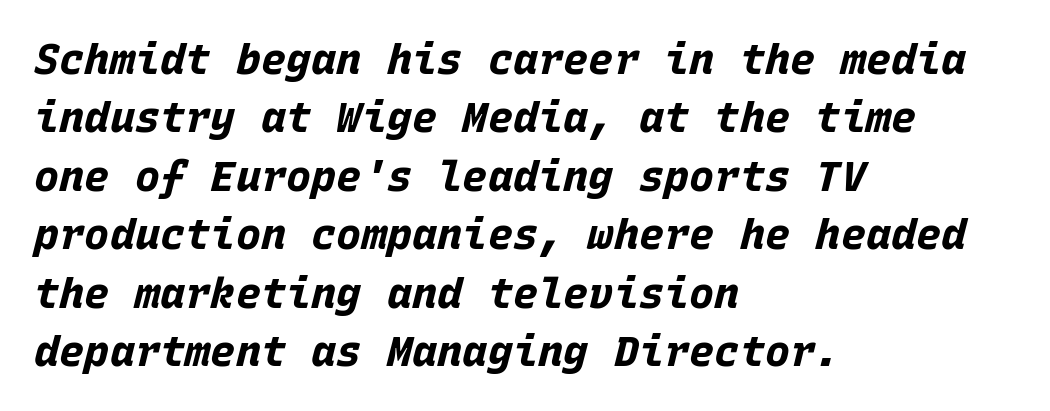
The paragraph shown leans on its left margin. Does the leading feel generous? No, just average. Descenders hang freely into open space. Compared with an ordinary text face, these strokes are far heavier — a full bold. Here the designer chose a console-style face with uniform glyph widths. Nothing unusual about the tracking: characters are spaced as the font intends.
